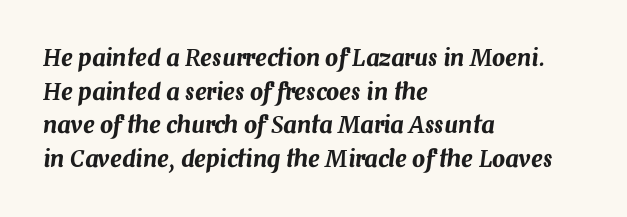
The line-height multiplier appears to be the usual default. What stands out about the letter spacing? Nothing — it is the standard amount. Unmarked baselines from the first word to the last. This sample is left-justified, so line endings fall wherever the words run out. Designer's note — italics engaged.
